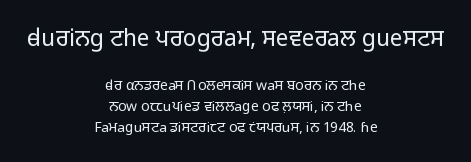
Q: Is the text bold? A: No.
Q: Is the text italic (slanted)? A: No, it is upright.
Q: Is the text underlined? A: No.
Q: How is the paragraph aligned? A: Centered.
Q: Is the spacing between letters normal or unusually wide? A: Normal.
Q: Is the spacing between lines tight, normal or loose? A: Normal.
Q: Which block of text is set in a larger size, the first (top) or the second (bottom)? A: The first (top) one.
